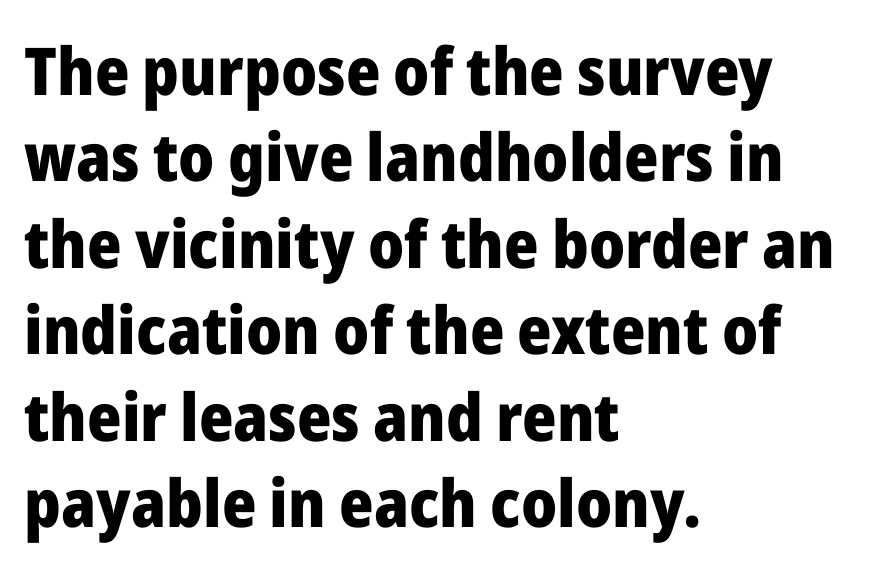
If you drew a ruler down the left edge, every line would touch it. Each new line begins a customary step beneath the previous one. You could not count columns in this text — the font is proportionally spaced. Serif or sans? Sans — the stroke terminals are bare.
